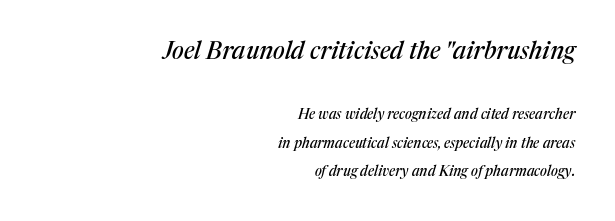
The image shows 24 px text type, italic (leaning right); set right-aligned, loose line spacing (2.04x), normal letter spacing, not underlined; the first (top) block is 1.71x larger.
